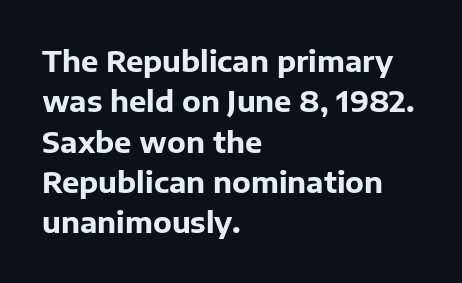
The image shows 29 px bold sans-serif type, upright; set left-aligned, normal line spacing (1.39x), normal letter spacing, not underlined; low stroke contrast and a medium x-height.
